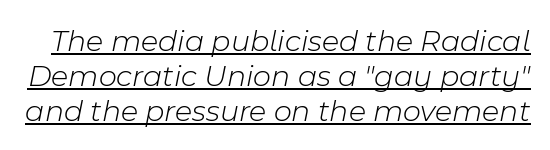
Q: Is the text bold? A: No.
Q: Is the text italic (slanted)? A: Yes, it leans right by about 11 degrees.
Q: Is the text underlined? A: Yes.
Q: Is the spacing between letters normal or unusually wide? A: Normal.
Q: Is the spacing between lines tight, normal or loose? A: Tight.
Q: Width (condensed, normal, or wide)? A: Normal.
Q: Stroke contrast? A: Low.
Q: x-height? A: Medium.
Q: Monospaced? A: No.
